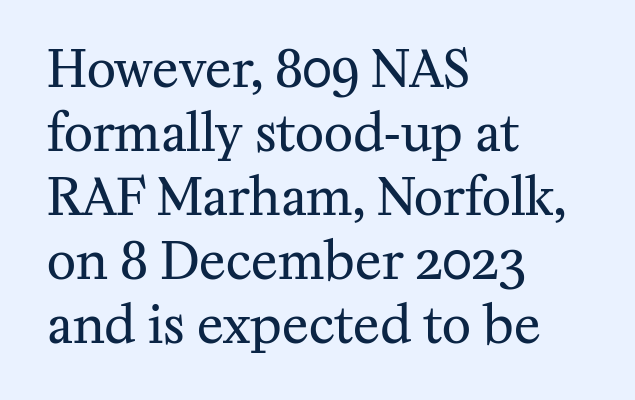
Q: Is the text bold? A: No.
Q: Is the text italic (slanted)? A: No, it is upright.
Q: Is the typeface a serif or a sans-serif typeface? A: Serif.
Q: Is the text underlined? A: No.
Q: How is the paragraph aligned? A: Left-aligned.
Q: Is the spacing between letters normal or unusually wide? A: Normal.
Q: Is the spacing between lines tight, normal or loose? A: Normal.
Q: Width (condensed, normal, or wide)? A: Normal.
Q: Stroke contrast? A: Medium.
Q: x-height? A: Medium.
Q: Monospaced? A: No.
